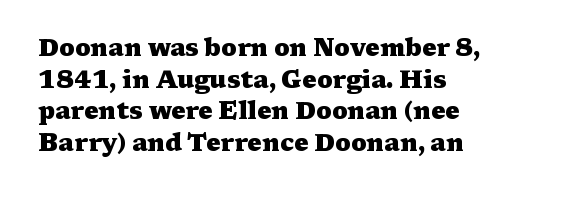
Q: Is the text bold? A: Yes.
Q: Is the text italic (slanted)? A: No, it is upright.
Q: Is the text underlined? A: No.
Q: How is the paragraph aligned? A: Left-aligned.
Q: Is the spacing between letters normal or unusually wide? A: Normal.
Q: Is the spacing between lines tight, normal or loose? A: Normal.
